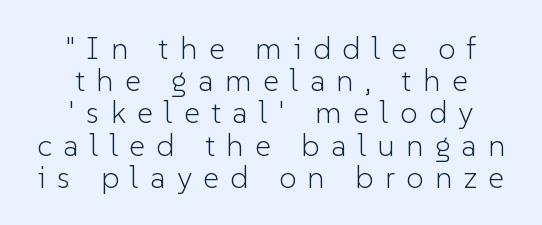
Q: Is the text bold? A: No.
Q: Is the text italic (slanted)? A: No, it is upright.
Q: Is the typeface a serif or a sans-serif typeface? A: Sans-serif.
Q: Is the text underlined? A: No.
Q: How is the paragraph aligned? A: Centered.
Q: Is the spacing between letters normal or unusually wide? A: Unusually wide.
Q: Is the spacing between lines tight, normal or loose? A: Tight.
Q: Width (condensed, normal, or wide)? A: Normal.
Q: Stroke contrast? A: Low.
Q: x-height? A: Medium.
Q: Monospaced? A: No.
